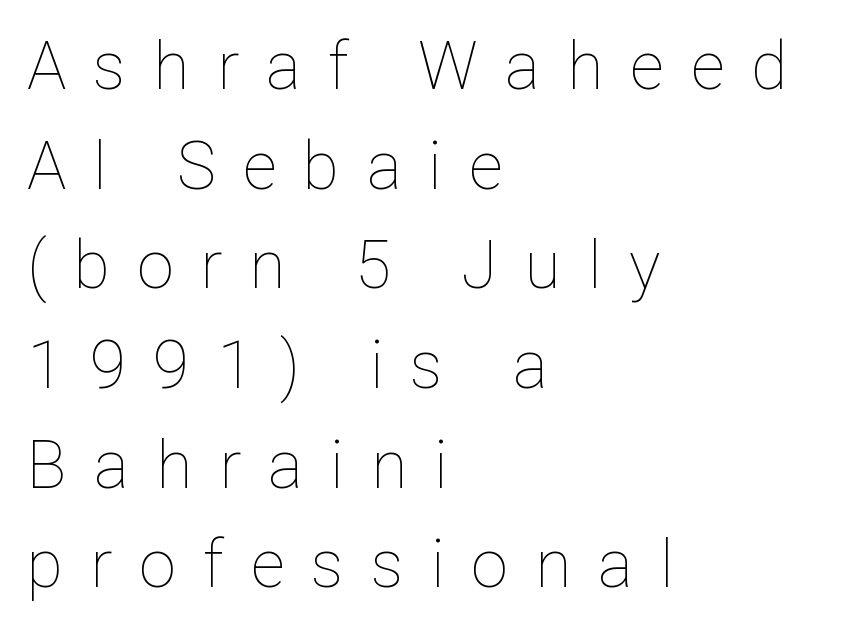
The image shows 66 px thin type, upright; set left-aligned, normal line spacing (1.51x), unusually wide letter spacing (+0.41 em), not underlined; low stroke contrast and a medium x-height.
